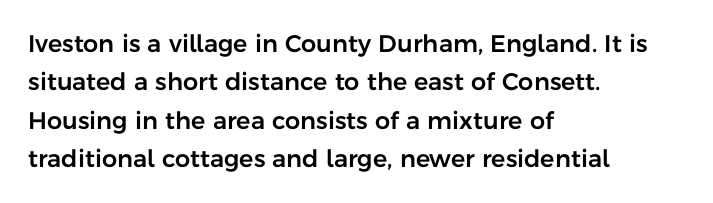
The image shows 24 px text type, upright; set left-aligned, normal line spacing (1.6x), normal letter spacing, not underlined.
